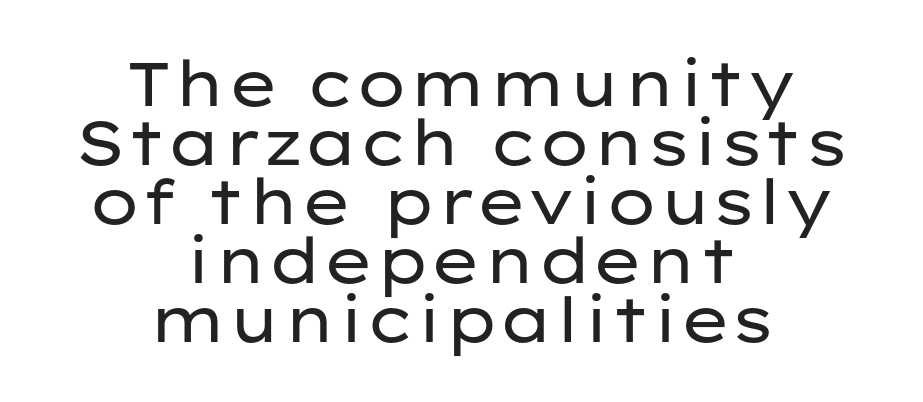
A typesetter would call this zero additional tracking. You can tell it's not italic because the verticals are truly vertical. Neither beginnings nor endings align; midpoints do. Each letter keeps its own natural width here, so spacing adapts to shape. The strokes carry an ordinary text weight at most.
